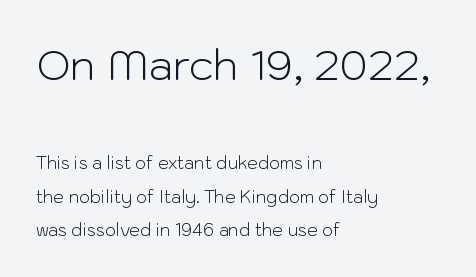
Every character sits straight up, as roman type does. Observe the ordinary spacing: letters are neighbours, not strangers. Weight: regular or lighter. Does the leading feel generous? Absolutely, it's lavish. Quick note: underline off. Visually the block forms a straight wall on the left and a jagged coastline on the right.
